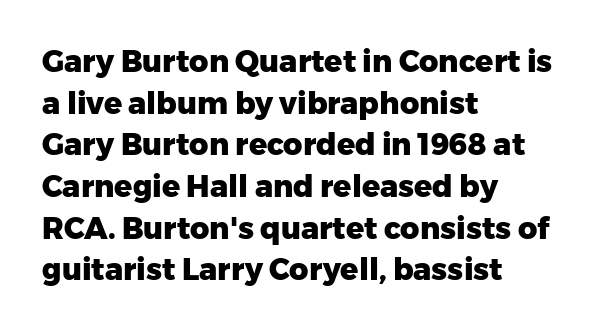
The image shows 30 px heavy sans-serif type, upright; set left-aligned, normal line spacing (1.39x), normal letter spacing, not underlined; low stroke contrast and a medium x-height.
